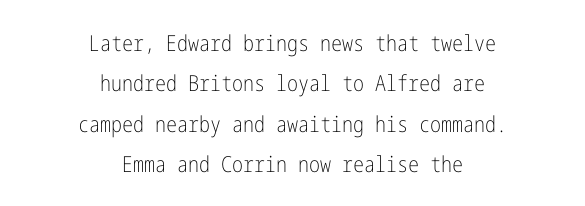
The image shows 22 px text type, upright; set centered, line spacing 1.83x, normal letter spacing, not underlined.
